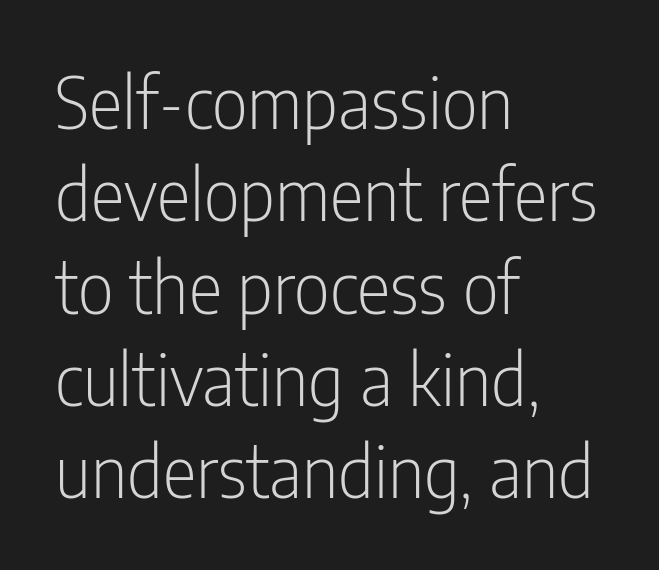
{"serif": "no", "italic": "no", "bold": "no", "weight": "light", "width": "condensed", "stroke_contrast": "low", "x_height": "medium", "monospaced": "no", "underline": "no", "align": "left", "line_spacing": "normal", "line_spacing_ratio": 1.3, "letter_spacing": "normal", "letter_spacing_em": 0.0, "glyph_px": 71}
